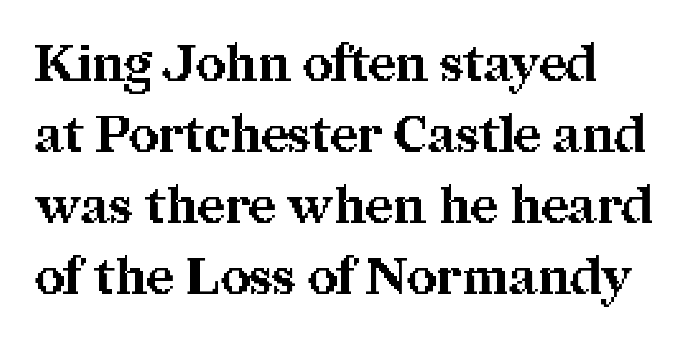
Underline: absent. This sample has the flowing, uneven cadence of proportional lettering. Unlike italic type, these characters show no tilt at all. Short note: letters normally spaced.
